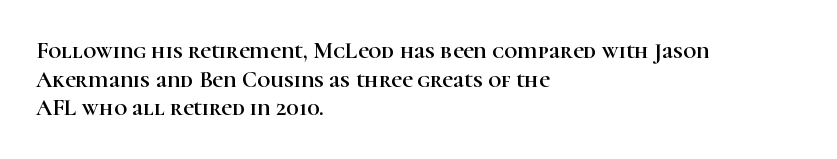
Q: Is the text italic (slanted)? A: No, it is upright.
Q: Is the text underlined? A: No.
Q: How is the paragraph aligned? A: Left-aligned.
Q: Is the spacing between letters normal or unusually wide? A: Normal.
Q: Is the spacing between lines tight, normal or loose? A: Normal.
